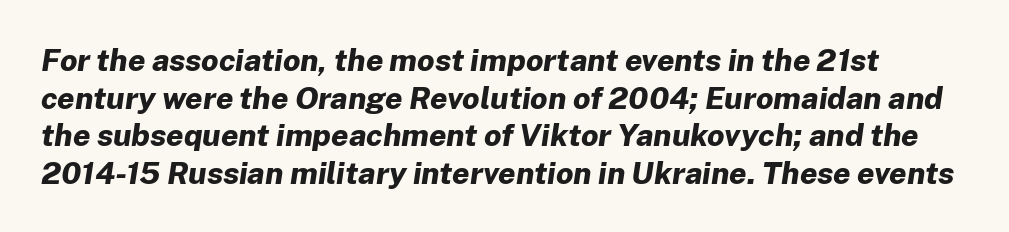
The words here are not underlined. Nobody touched the tracking dial on this one. Heavy-handed strokes throughout: this text is bold. The passage shown leans; its letterforms are oblique. Character widths vary here, with narrow letters taking less room than wide ones.
